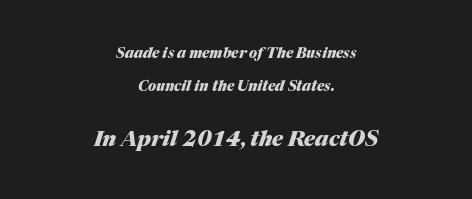
Q: Is the text bold? A: Yes.
Q: Is the text italic (slanted)? A: Yes, it leans right by about 17 degrees.
Q: Is the text underlined? A: No.
Q: How is the paragraph aligned? A: Centered.
Q: Is the spacing between letters normal or unusually wide? A: Normal.
Q: Is the spacing between lines tight, normal or loose? A: Loose.
Q: Which block of text is set in a larger size, the first (top) or the second (bottom)? A: The second (bottom) one.
